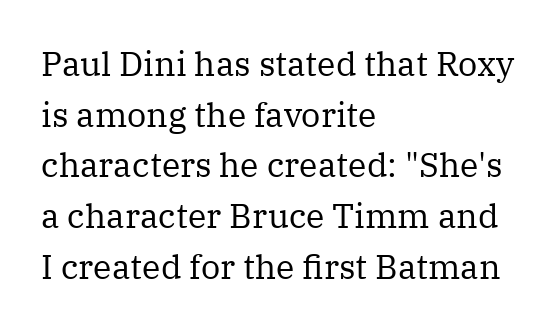
The type sits square on the baseline with zero lean. The strip under each line holds only bare page. The letterforms sit at book weight or below. Is there much room between lines? A standard amount, neither cramped nor airy. Letter spacing: default. Here the designer chose a conventional face with non-uniform glyph widths.
